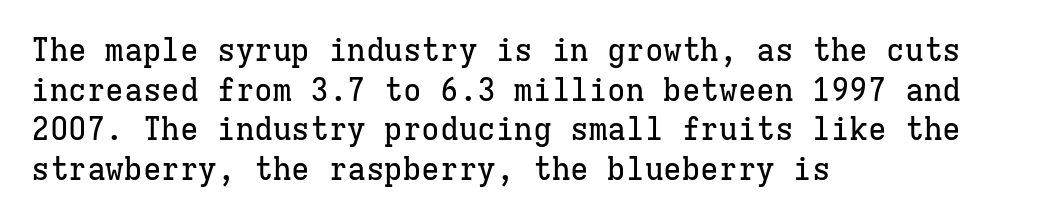
{"serif": "yes", "italic": "no", "width": "normal", "stroke_contrast": "low", "x_height": "medium", "monospaced": "yes", "underline": "no", "align": "left", "line_spacing": "normal", "line_spacing_ratio": 1.28, "letter_spacing": "normal", "letter_spacing_em": 0.0, "glyph_px": 31}
